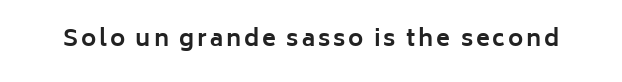
Q: Is the text bold? A: Yes.
Q: Is the text italic (slanted)? A: No, it is upright.
Q: Is the text underlined? A: No.
